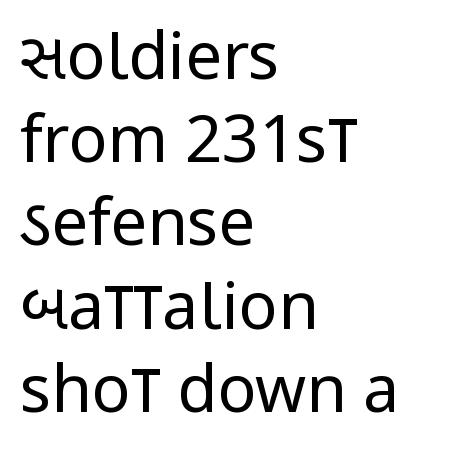
In terms of letterspacing, this is plain default setting. A normal amount of white space separates one row of letters from the next. Horizontally, the lines are justified to the leading edge only. When letters stand straight like this, we call the style roman or upright.
